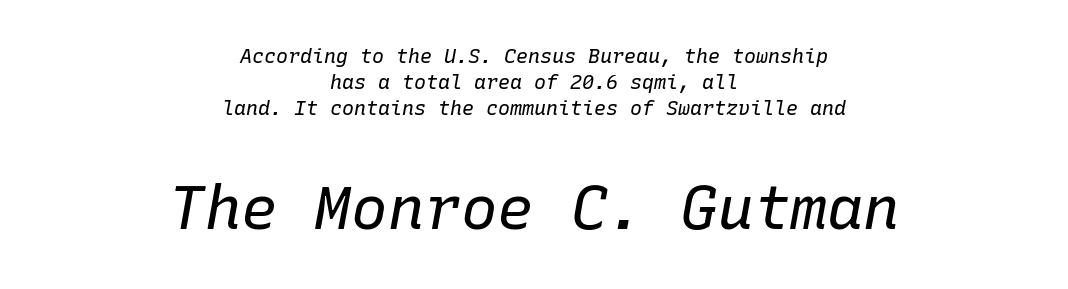
Students, observe: this is what conventionally led text looks like. The rendering keeps characters at their native spacing. Counters stay open thanks to moderate or lighter strokes. The lines are quadded center. Underline: absent.
